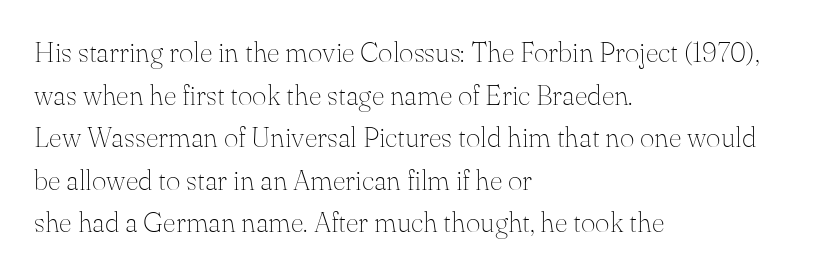
Do the characters align in a grid? No, the font is proportional. Letters rest on an invisible, unmarked baseline. The cut favours lightness, reaching ordinary text weight at its darkest. Letterform terminals end in serifs throughout the passage. This is roman type, the default non-slanted kind.
